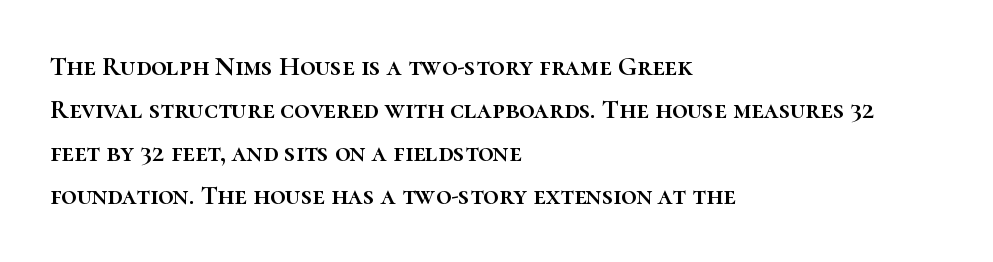
Q: Is the text italic (slanted)? A: No, it is upright.
Q: Is the text underlined? A: No.
Q: How is the paragraph aligned? A: Left-aligned.
Q: Is the spacing between letters normal or unusually wide? A: Normal.
Q: Is the spacing between lines tight, normal or loose? A: Normal.
